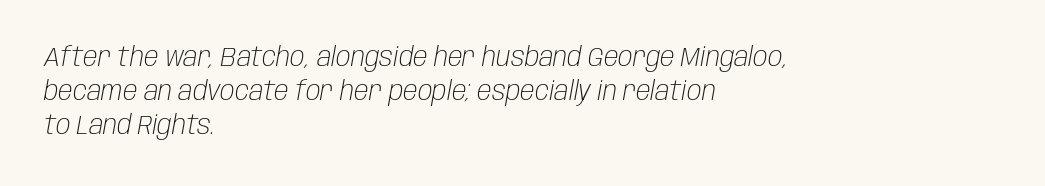
Layout note: lines flush left. The area under the type is left untouched. The horizontal fit of the characters is conventional and even. Caption: face not bold, strokes unweighted. A typesetter would call this leading conventional body-copy spacing.
